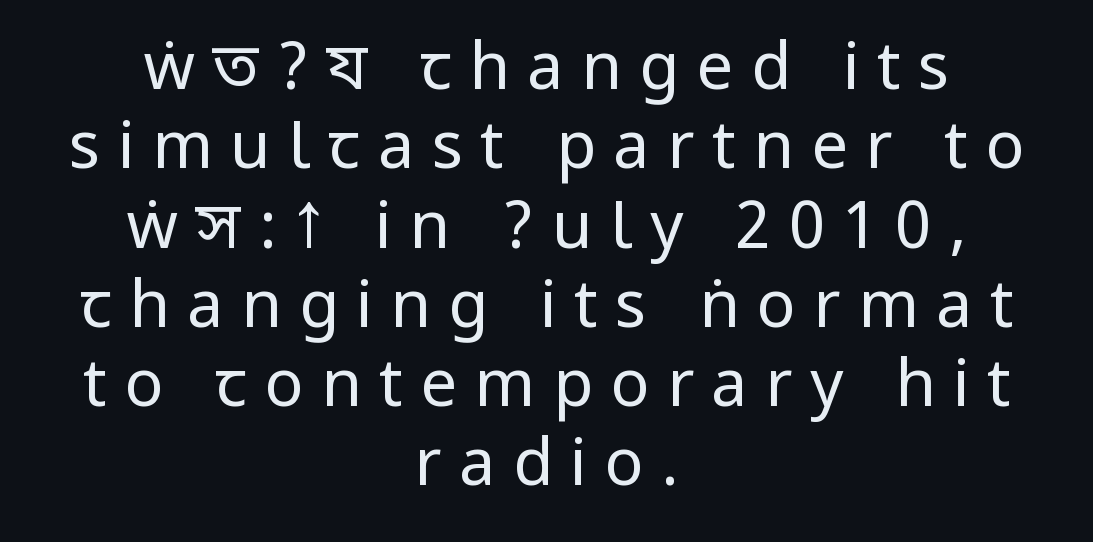
The image shows 65 px regular-weight, condensed sans-serif type, upright; set centered, line spacing 1.22x, unusually wide letter spacing (+0.27 em), not underlined; low stroke contrast.
